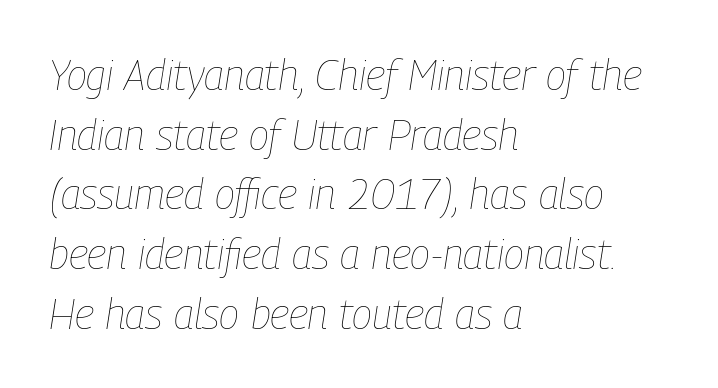
The image shows 42 px thin, condensed type, italic (leaning right); set left-aligned, normal line spacing (1.42x), normal letter spacing, not underlined; low stroke contrast and a medium x-height.
